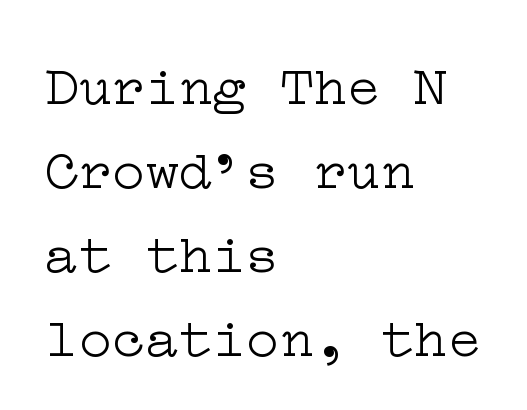
The image shows 56 px light, wide serif type, upright; set left-aligned, normal line spacing (1.5x), normal letter spacing, not underlined; low stroke contrast and a medium x-height.
